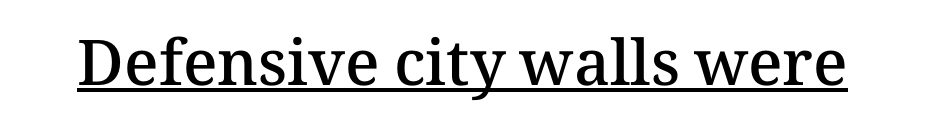
{"italic": "no", "bold": "semi", "weight": "semibold", "width": "normal", "stroke_contrast": "medium", "x_height": "medium", "monospaced": "no", "underline": "yes", "letter_spacing": "normal", "letter_spacing_em": 0.0, "glyph_px": 63}
